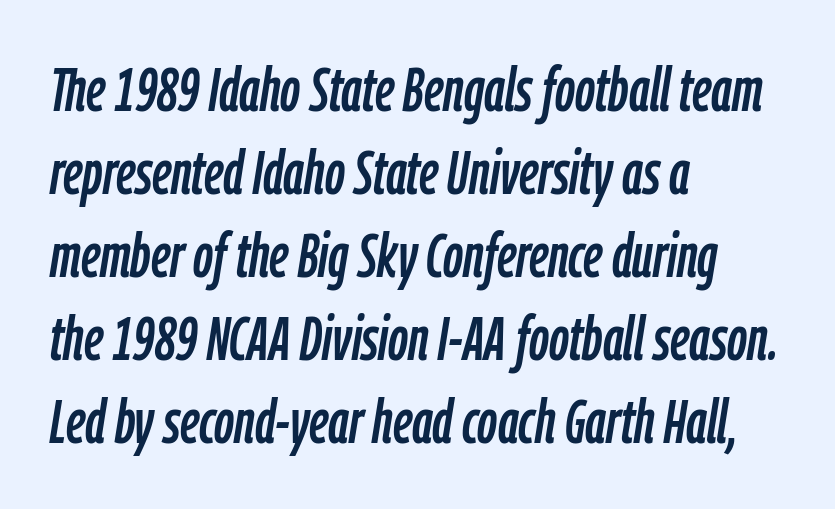
{"italic": "yes", "lean": "right", "slant_degrees": 9, "width": "condensed", "stroke_contrast": "low", "x_height": "medium", "monospaced": "no", "underline": "no", "align": "left", "line_spacing": "normal", "line_spacing_ratio": 1.34, "letter_spacing": "normal", "letter_spacing_em": 0.0, "glyph_px": 62}
